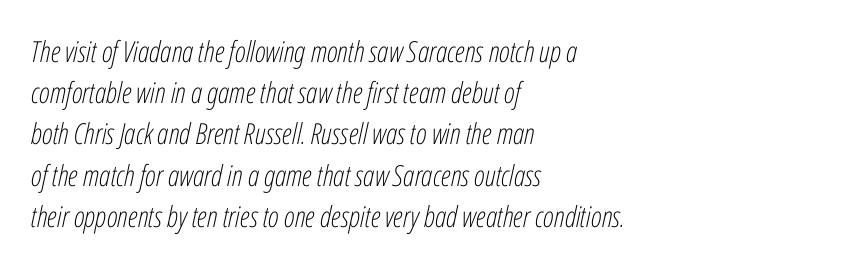
The glyphs are unaccompanied by any horizontal stroke below them. The horizontal fit of the characters is conventional and even. Whoever set this chose a conventional vertical rhythm. The cut favours lightness, reaching ordinary text weight at its darkest.
